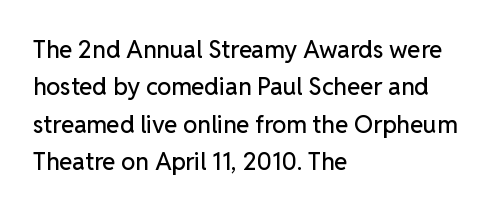
The image shows 24 px text type, upright; set left-aligned, normal line spacing (1.56x), normal letter spacing, not underlined.
